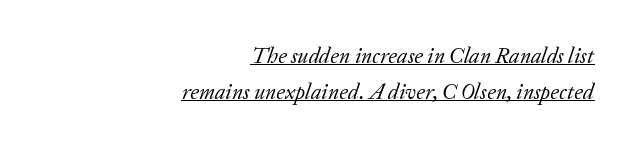
The image shows 22 px text type, italic (leaning right); set right-aligned, normal line spacing (1.62x), normal letter spacing, underlined.
